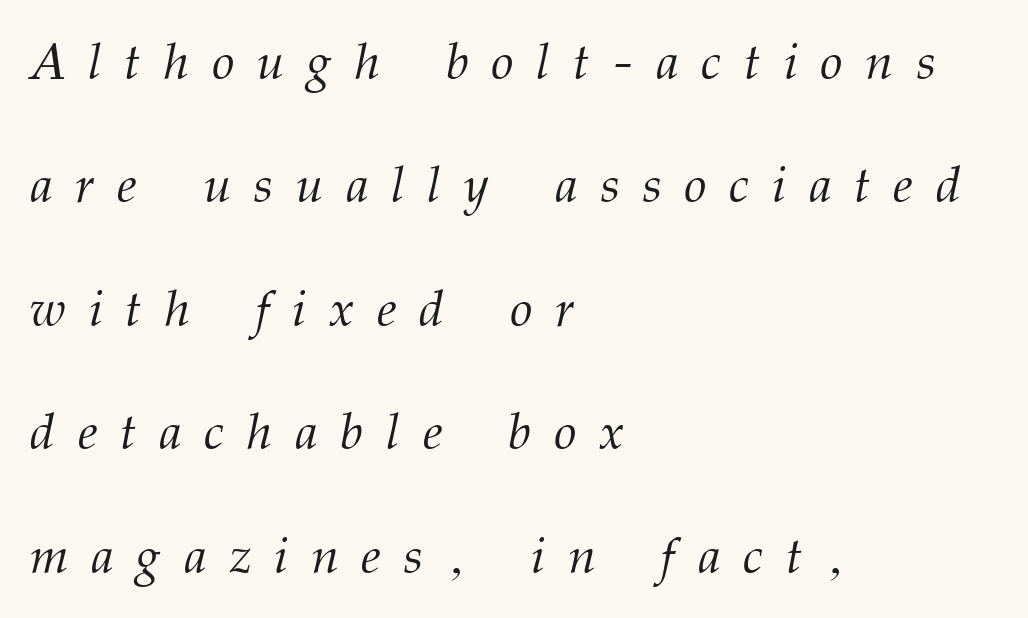
{"serif": "yes", "italic": "yes", "lean": "right", "slant_degrees": 12, "bold": "no", "weight": "light", "width": "normal", "stroke_contrast": "medium", "x_height": "medium", "monospaced": "no", "underline": "no", "align": "left", "line_spacing": "loose", "line_spacing_ratio": 2.42, "letter_spacing": "wide", "letter_spacing_em": 0.45, "glyph_px": 51}
